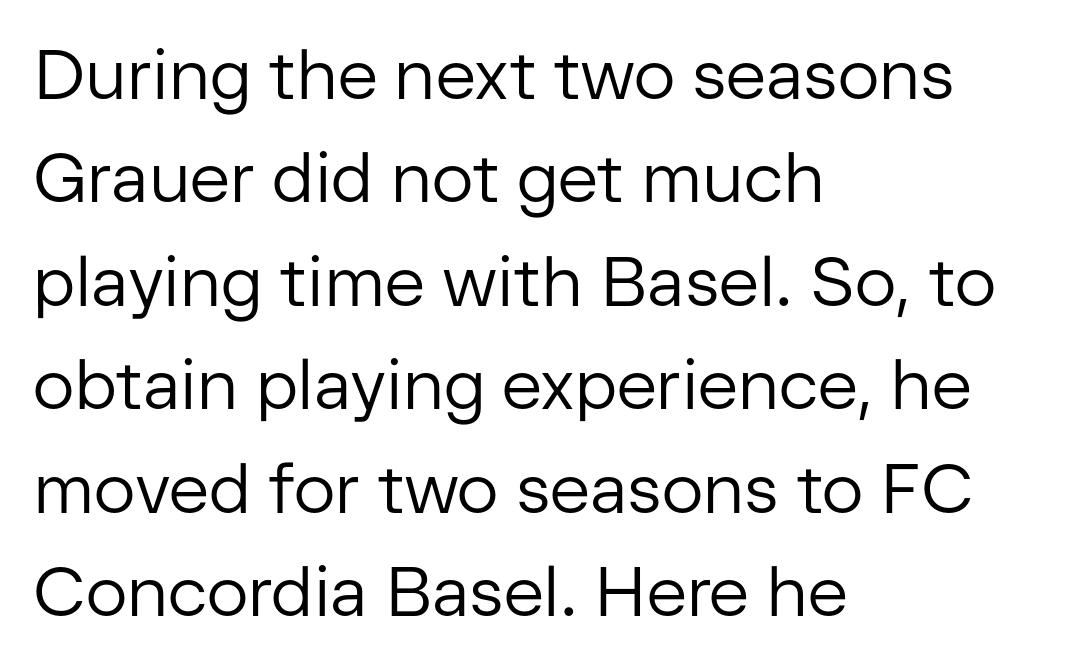
The baseline area is clear. Leading: standard. Teacher's note: observe the even left margin — that is flush-left alignment. The passage shown is typed in a proportional face where columns would drift. Words appear dense and cohesive because spacing is normal. Summary of weight: not heavy and not bold.
